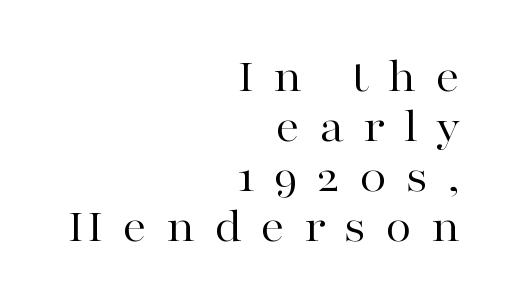
Q: Is the text bold? A: No.
Q: Is the text italic (slanted)? A: No, it is upright.
Q: Is the typeface a serif or a sans-serif typeface? A: Serif.
Q: Is the text underlined? A: No.
Q: How is the paragraph aligned? A: Right-aligned.
Q: Is the spacing between letters normal or unusually wide? A: Unusually wide.
Q: Is the spacing between lines tight, normal or loose? A: Tight.
Q: Width (condensed, normal, or wide)? A: Wide.
Q: Stroke contrast? A: High.
Q: x-height? A: Medium.
Q: Monospaced? A: No.
